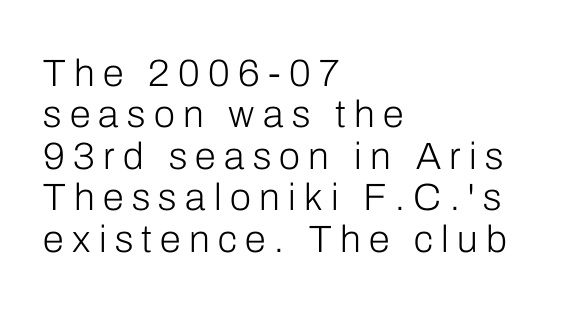
The image shows 38 px light sans-serif type, upright; set left-aligned, tight line spacing (1.09x), unusually wide letter spacing (+0.22 em), not underlined; low stroke contrast and a medium x-height.
